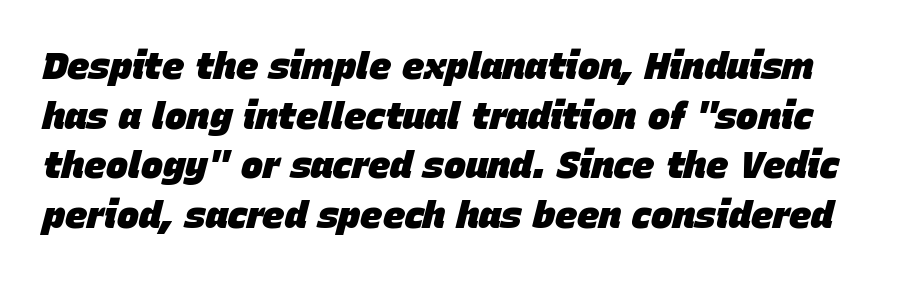
Q: Is the text bold? A: Yes.
Q: Is the text italic (slanted)? A: Yes, it leans right by about 15 degrees.
Q: Is the text underlined? A: No.
Q: Is the spacing between letters normal or unusually wide? A: Normal.
Q: Is the spacing between lines tight, normal or loose? A: Normal.
Q: Width (condensed, normal, or wide)? A: Normal.
Q: Stroke contrast? A: Low.
Q: x-height? A: Large.
Q: Monospaced? A: No.
